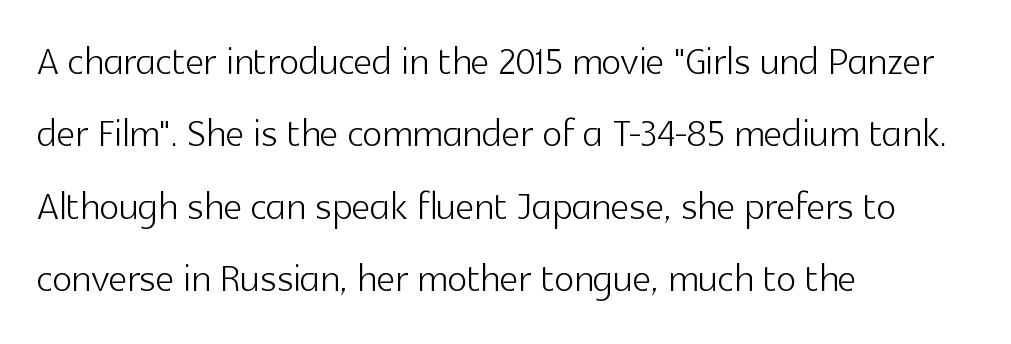
This is not heavy type; no bold has been used. One glance says typical: line gaps are just what's usual. The letters advance in unequal steps, a hallmark of proportional type. Spacing between characters is what you'd get straight out of the box. The rag falls on the right side of this text block. Vertical strokes here are truly vertical.
